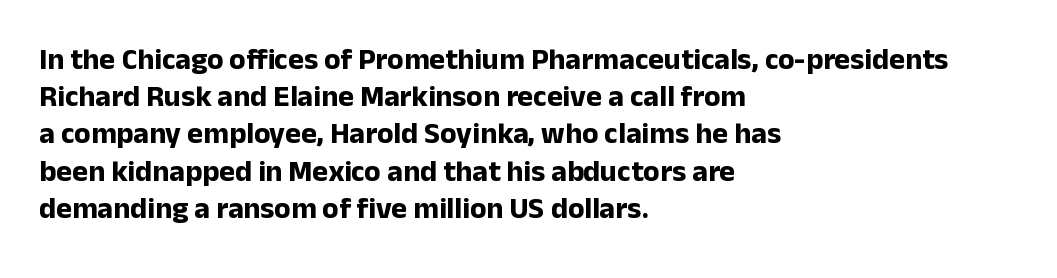
Strong, thick strokes mark this as bold type. You can tell it's not italic because the verticals are truly vertical. Unlike a traditional serif, this face leaves its strokes unadorned. Do the characters align in a grid? No, the font is proportional. Is the letter spacing exaggerated? No — it looks like the ordinary default. Bare-footed words on every line.
